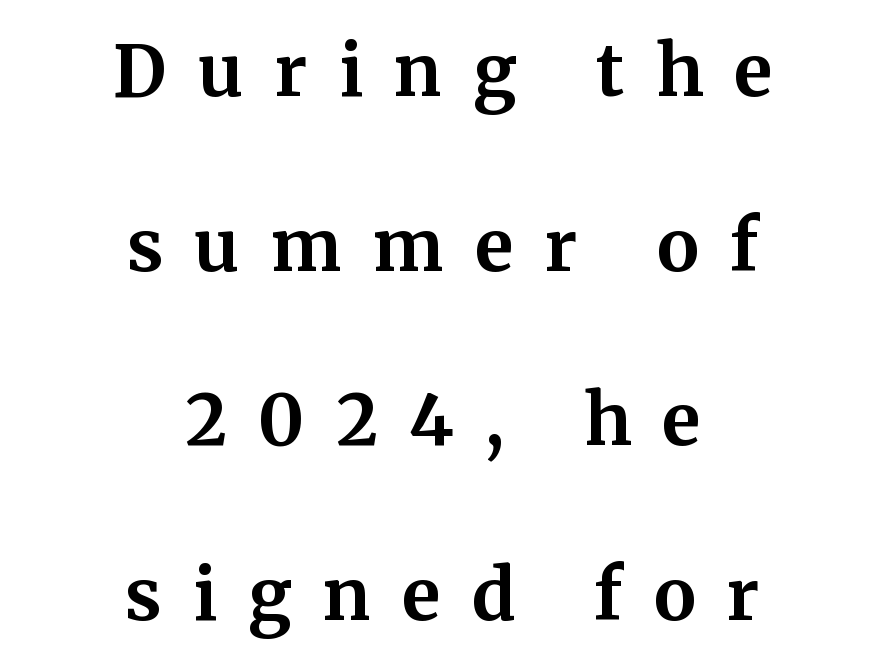
Serifs: yes, visible at the terminals of the letterforms. The rag falls on both sides of this text block equally. Underlining? Definitely not there. Note the varied advance widths — an 'i' is clearly narrower than an 'm'. Here the glyphs are tracked loosely, breaking word shapes into spaced letters. Emphasis by weight is at full strength: bold.
